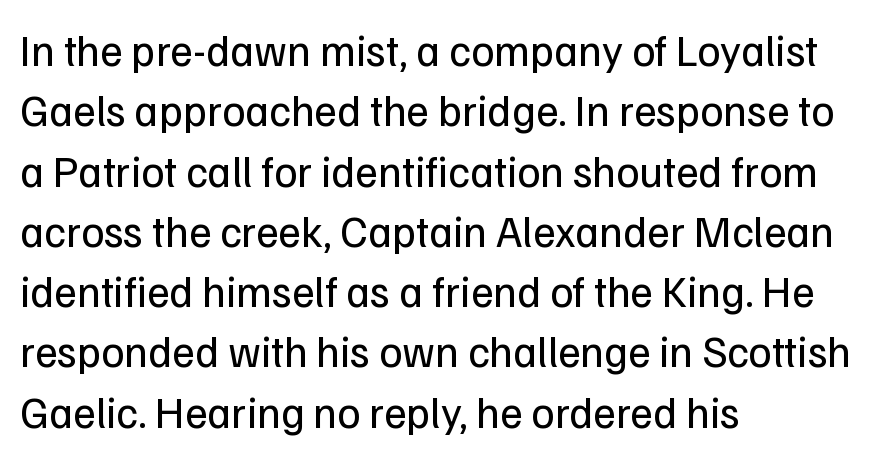
The image shows 44 px regular-weight sans-serif type, upright; set left-aligned, normal line spacing (1.37x), normal letter spacing, not underlined; low stroke contrast and a medium x-height.
